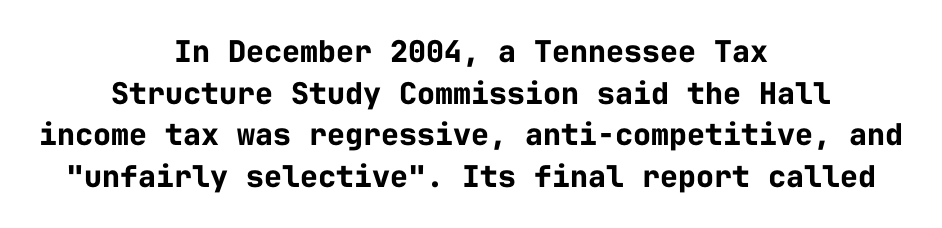
The image shows 30 px bold sans-serif type, upright, monospaced; set centered, normal line spacing (1.39x), normal letter spacing, not underlined; low stroke contrast and a medium x-height.
